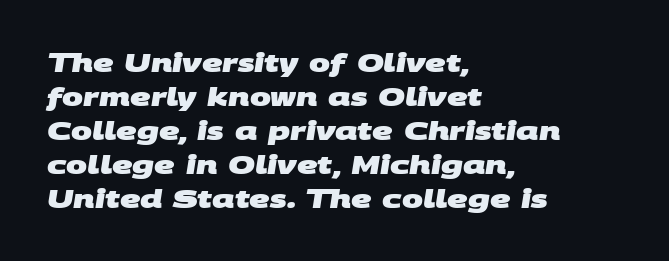
Q: Is the text bold? A: Yes.
Q: Is the text underlined? A: No.
Q: How is the paragraph aligned? A: Left-aligned.
Q: Is the spacing between letters normal or unusually wide? A: Normal.
Q: Is the spacing between lines tight, normal or loose? A: Normal.
